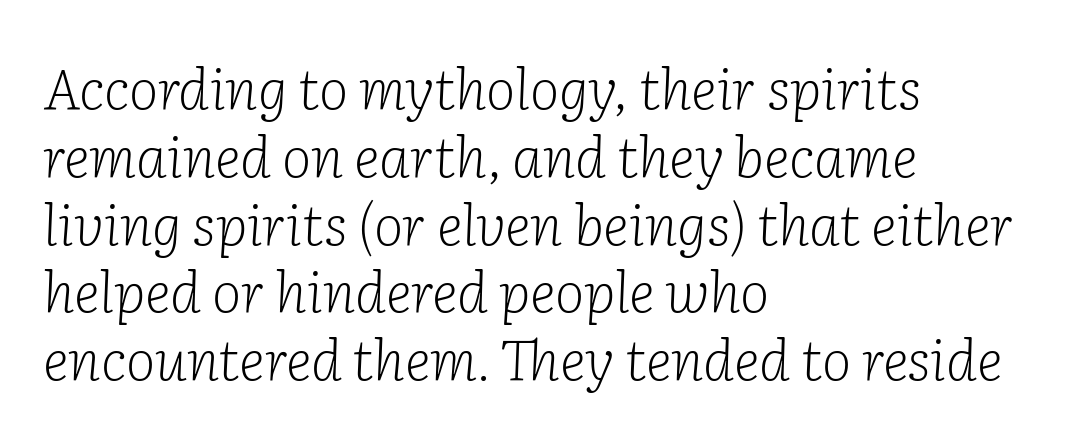
The image shows 56 px light serif type, italic (leaning right); set left-aligned, line spacing 1.21x, normal letter spacing, not underlined; low stroke contrast and a medium x-height.
